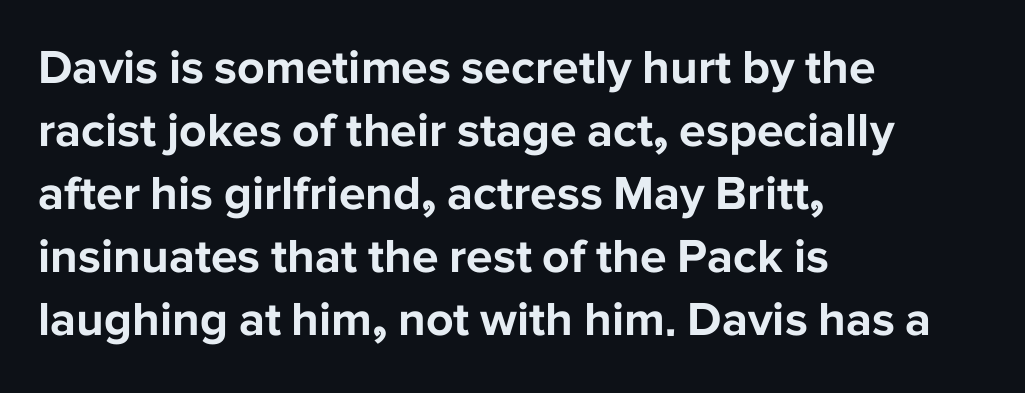
Glance below the letters and you will spot only blank space. Is the block centered? No — it sits flush against the left margin. Short note: letters normally spaced. Each letter keeps its own natural width here, so spacing adapts to shape.
